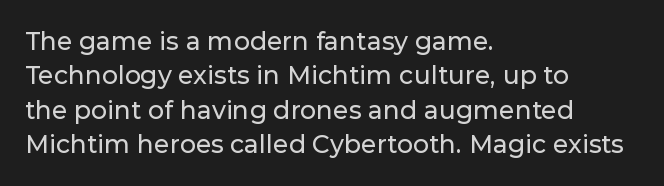
Style check: upright. All the whitespace from short lines collects on the right. Rule under the text: the space is simply empty. Leading matches the norm, producing a regular column.
